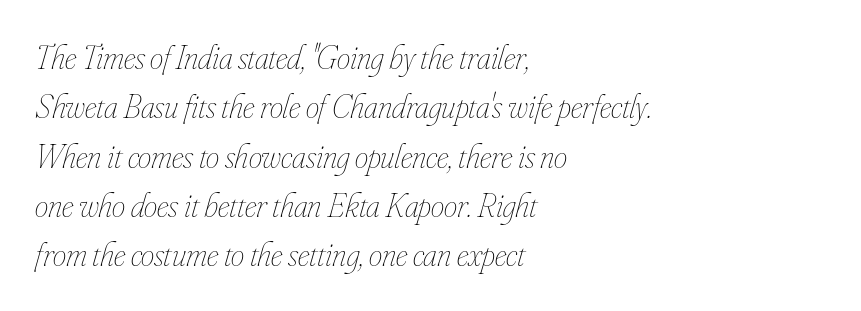
Q: Is the text bold? A: No.
Q: Is the text italic (slanted)? A: Yes, it leans right by about 16 degrees.
Q: Is the text underlined? A: No.
Q: How is the paragraph aligned? A: Left-aligned.
Q: Is the spacing between letters normal or unusually wide? A: Normal.
Q: Is the spacing between lines tight, normal or loose? A: Normal.
Q: Width (condensed, normal, or wide)? A: Condensed.
Q: Stroke contrast? A: Low.
Q: x-height? A: Small.
Q: Monospaced? A: No.
